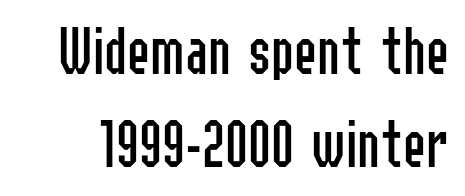
{"serif": "no", "italic": "no", "bold": "no", "weight": "regular", "width": "condensed", "stroke_contrast": "low", "x_height": "medium", "monospaced": "no", "underline": "no", "line_spacing": "normal", "line_spacing_ratio": 1.35, "letter_spacing": "normal", "letter_spacing_em": 0.0, "glyph_px": 69}
